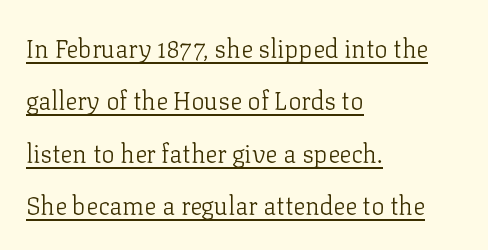
{"italic": "no", "bold": "no", "underline": "yes", "align": "left", "line_spacing": "loose", "line_spacing_ratio": 2.1, "letter_spacing": "normal", "letter_spacing_em": 0.0, "glyph_px": 25}
